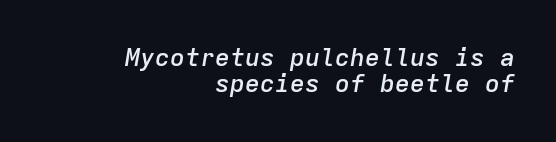
The letterforms sit shoulder to shoulder at normal distance. Caption: multi-line text, flush right, ragged left. This sample trades vertical openness for compactness between lines. Compared with ordinary roman type, these characters are visibly tilted. Descenders are the only things crossing below the line.
